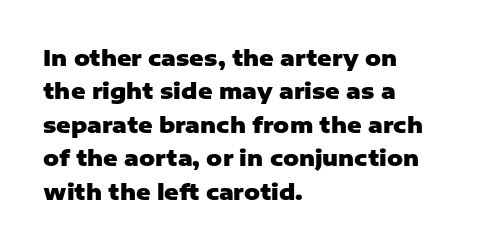
The strip under each line holds only bare page. Between one letter and the next there's only the usual sliver of space. Is there any slant? The stems are plumb. Plenty of ink on the page — the face is bold. Leading matches the norm, producing a regular column.
